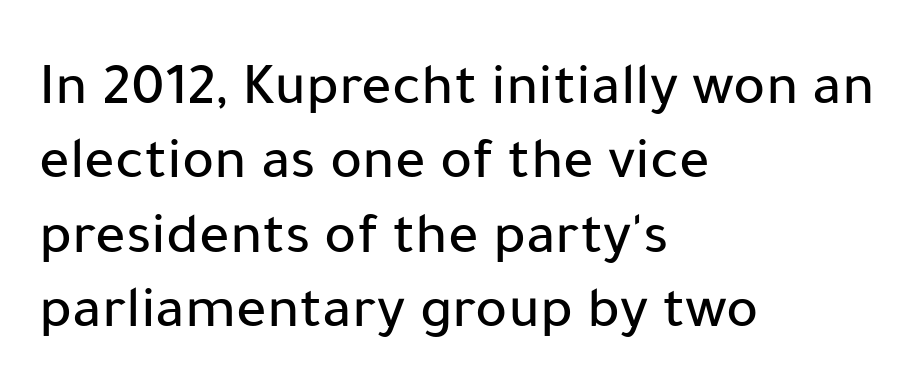
Q: Is the text italic (slanted)? A: No, it is upright.
Q: Is the typeface a serif or a sans-serif typeface? A: Sans-serif.
Q: Is the text underlined? A: No.
Q: How is the paragraph aligned? A: Left-aligned.
Q: Is the spacing between letters normal or unusually wide? A: Normal.
Q: Width (condensed, normal, or wide)? A: Normal.
Q: Stroke contrast? A: Low.
Q: x-height? A: Medium.
Q: Monospaced? A: No.
